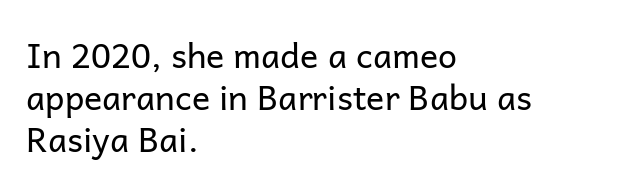
The image shows 34 px regular-weight sans-serif type, upright; set left-aligned, line spacing 1.23x, normal letter spacing, not underlined; low stroke contrast and a medium x-height.
